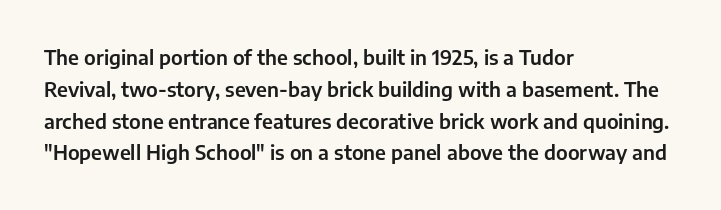
Q: Is the text italic (slanted)? A: No, it is upright.
Q: Is the text underlined? A: No.
Q: How is the paragraph aligned? A: Left-aligned.
Q: Is the spacing between letters normal or unusually wide? A: Normal.
Q: Is the spacing between lines tight, normal or loose? A: Normal.
